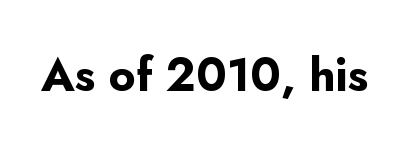
What kind of face is this? One without serifs — a sans. The typesetting leans heavy: a genuine bold. A typesetter would call this proportional, since set widths differ per character. Style check: upright. Honestly, there is no underline to notice here at all. Is the letter spacing exaggerated? No — it looks like the ordinary default.
